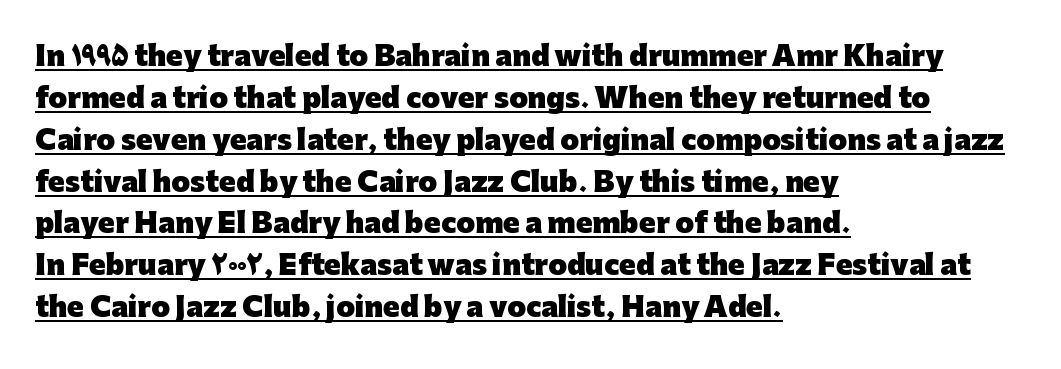
The image shows 27 px bold type, upright; set left-aligned, normal line spacing (1.55x), normal letter spacing, underlined.
